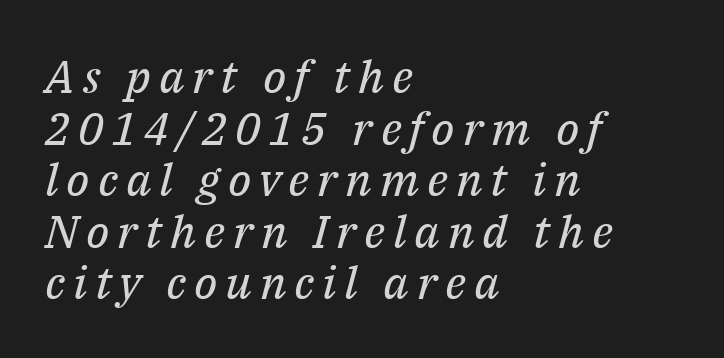
The image shows 46 px regular-weight serif type, italic (leaning right); set left-aligned, tight line spacing (1.12x), not underlined; medium stroke contrast and a medium x-height.
